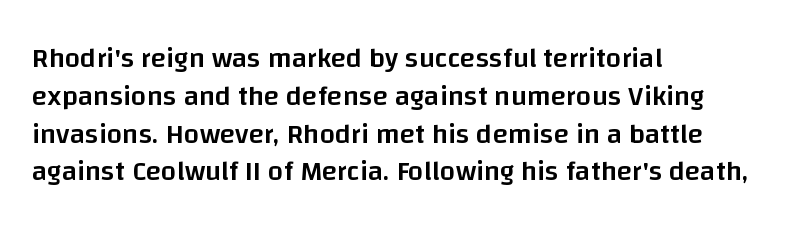
{"serif": "no", "italic": "no", "bold": "semi", "weight": "semibold", "width": "normal", "stroke_contrast": "low", "x_height": "large", "monospaced": "no", "underline": "no", "align": "left", "line_spacing": "normal", "line_spacing_ratio": 1.35, "letter_spacing": "normal", "letter_spacing_em": 0.0, "glyph_px": 28}
